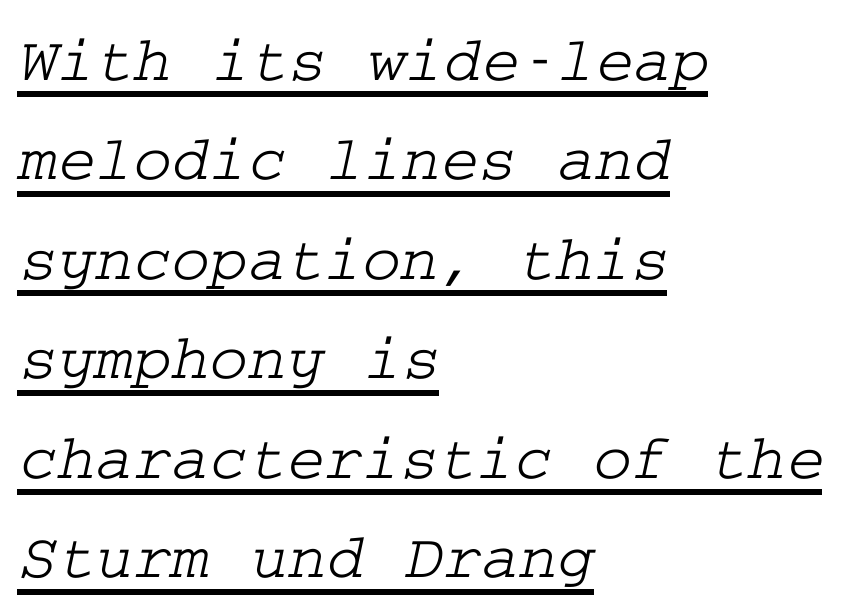
The image shows 65 px wide serif type; set left-aligned, normal line spacing (1.53x), normal letter spacing, underlined; low stroke contrast and a medium x-height.
